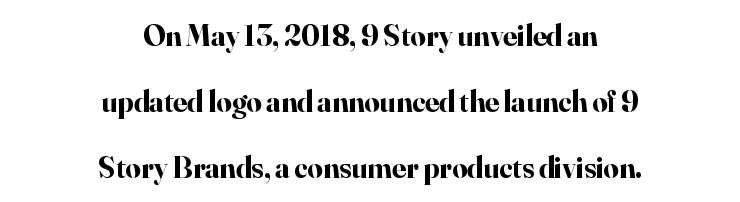
{"serif": "yes", "italic": "no", "bold": "yes", "weight": "bold", "width": "normal", "stroke_contrast": "high", "x_height": "small", "monospaced": "no", "underline": "no", "align": "center", "line_spacing": "loose", "line_spacing_ratio": 2.2, "letter_spacing": "normal", "letter_spacing_em": 0.0, "glyph_px": 30}
